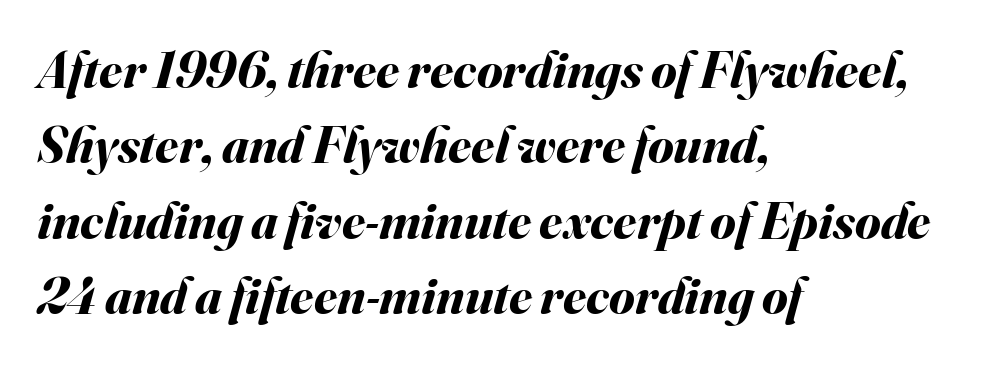
Q: Is the text bold? A: Yes.
Q: Is the text italic (slanted)? A: Yes, it leans right by about 16 degrees.
Q: Is the text underlined? A: No.
Q: How is the paragraph aligned? A: Left-aligned.
Q: Is the spacing between letters normal or unusually wide? A: Normal.
Q: Is the spacing between lines tight, normal or loose? A: Normal.
Q: Width (condensed, normal, or wide)? A: Normal.
Q: Stroke contrast? A: Medium.
Q: x-height? A: Small.
Q: Monospaced? A: No.
